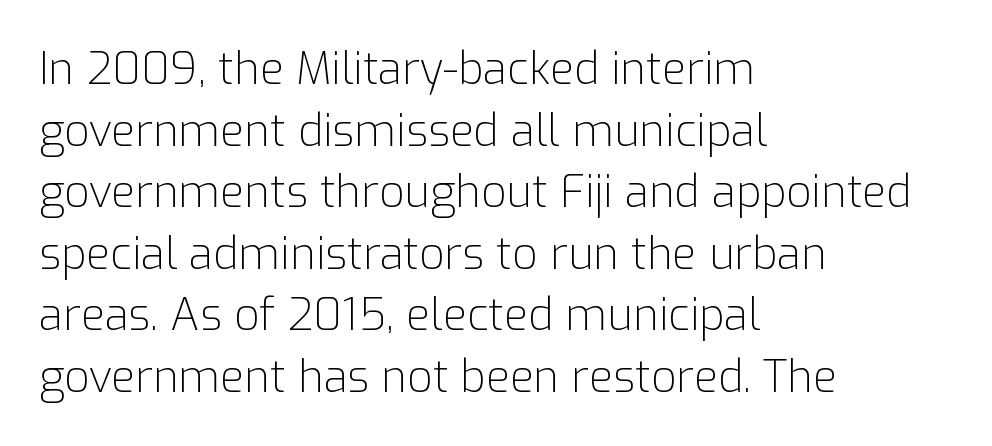
The letters sit at their default tracking, neither squeezed nor spread. The glyphs in this specimen are sans serif. Italic: no, the glyphs are upright roman. You could not count columns in this text — the font is proportionally spaced.
